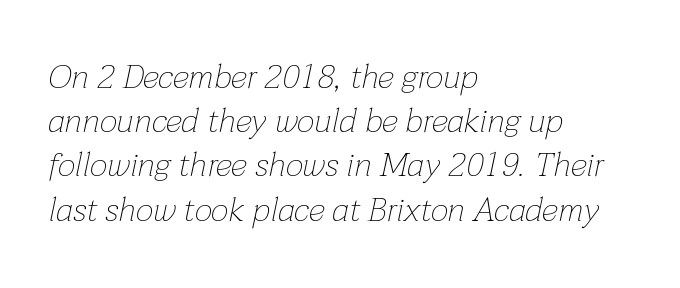
The image shows 34 px thin type, italic (leaning right); set left-aligned, normal line spacing (1.3x), normal letter spacing, not underlined; low stroke contrast and a medium x-height.
